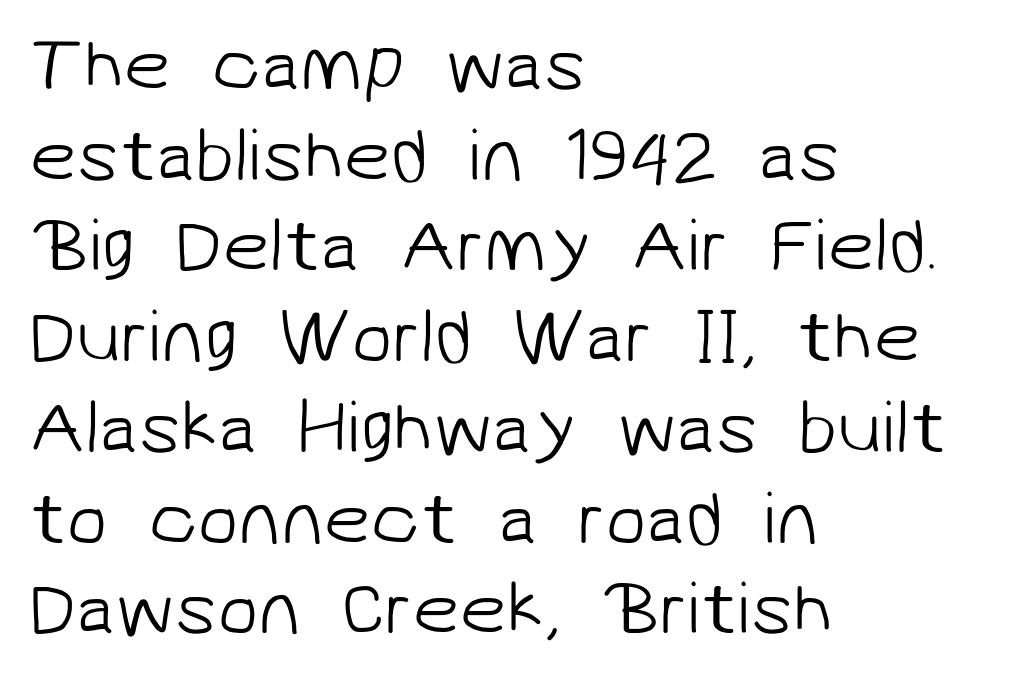
The image shows 75 px light sans-serif type; set left-aligned, line spacing 1.21x, normal letter spacing, not underlined; low stroke contrast and a medium x-height.
